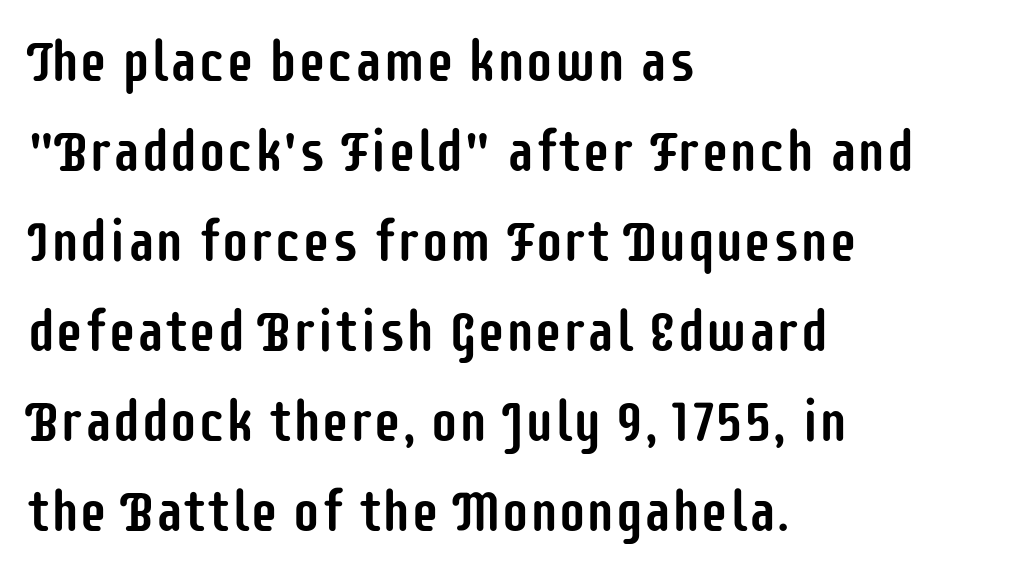
The image shows 57 px condensed sans-serif type, upright; set left-aligned, normal line spacing (1.58x), normal letter spacing, not underlined; low stroke contrast and a large x-height.
